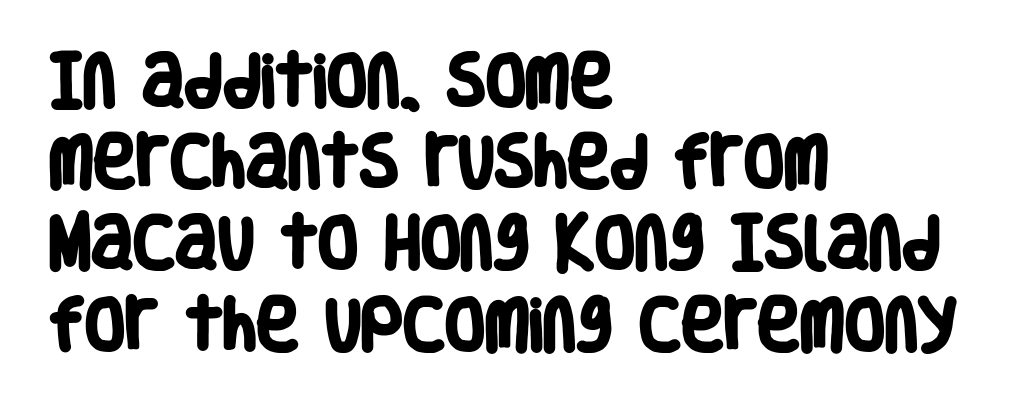
The image shows 58 px heavy, condensed sans-serif type; set left-aligned, normal line spacing (1.4x), normal letter spacing, not underlined; low stroke contrast and a large x-height.
